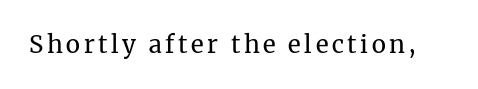
Q: Is the text bold? A: No.
Q: Is the text italic (slanted)? A: No, it is upright.
Q: Is the text underlined? A: No.
